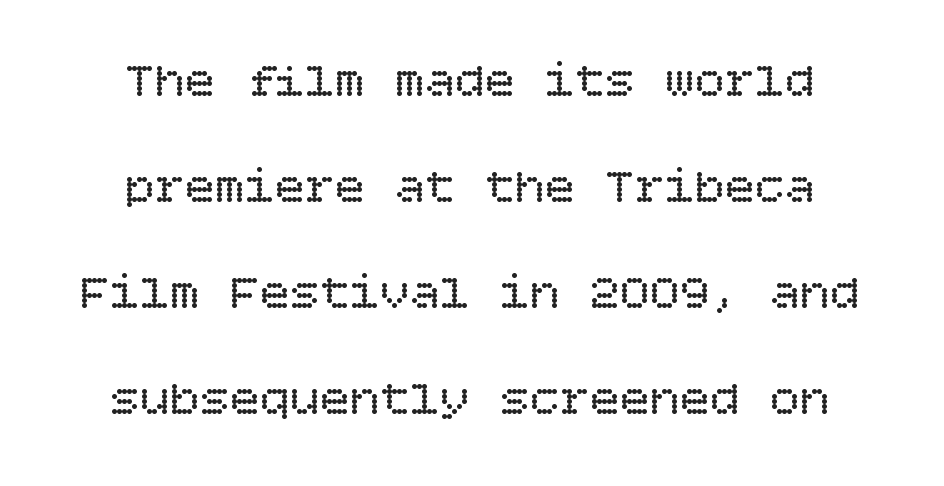
{"italic": "no", "bold": "no", "weight": "regular", "width": "normal", "stroke_contrast": "low", "x_height": "large", "underline": "no", "align": "center", "line_spacing": "loose", "line_spacing_ratio": 2.12, "letter_spacing": "normal", "letter_spacing_em": 0.0, "glyph_px": 50}
